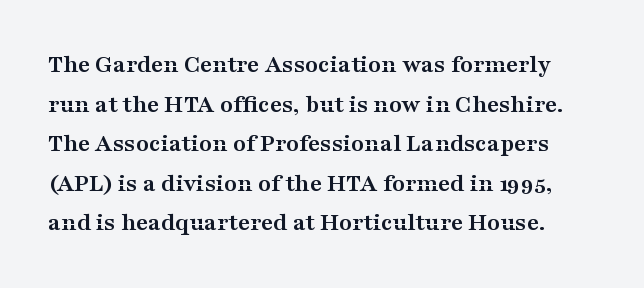
{"italic": "no", "bold": "yes", "underline": "no", "line_spacing": "normal", "line_spacing_ratio": 1.52, "letter_spacing": "normal", "letter_spacing_em": 0.0, "glyph_px": 26}
